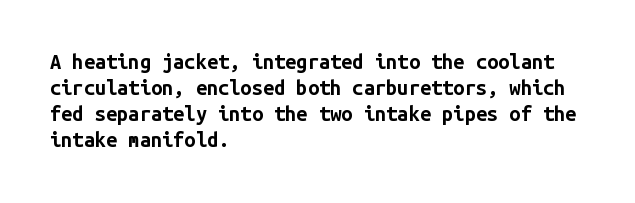
Q: Is the text bold? A: Yes.
Q: Is the text italic (slanted)? A: No, it is upright.
Q: Is the text underlined? A: No.
Q: How is the paragraph aligned? A: Left-aligned.
Q: Is the spacing between letters normal or unusually wide? A: Normal.
Q: Is the spacing between lines tight, normal or loose? A: Normal.
